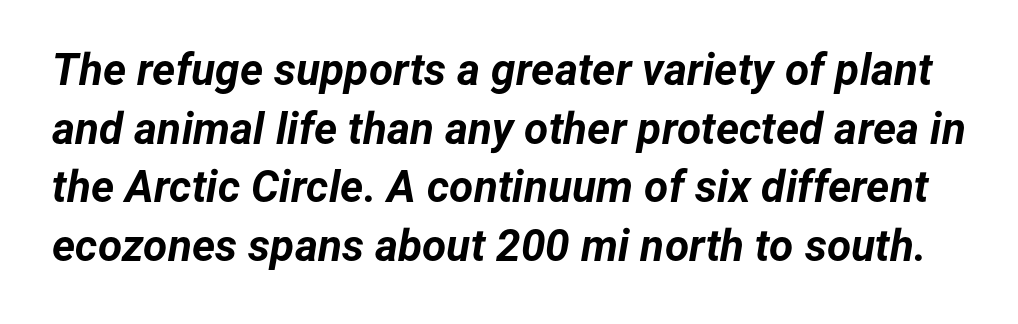
The image shows 44 px bold type, italic (leaning right); set normal line spacing (1.33x), normal letter spacing, not underlined; low stroke contrast and a medium x-height.
